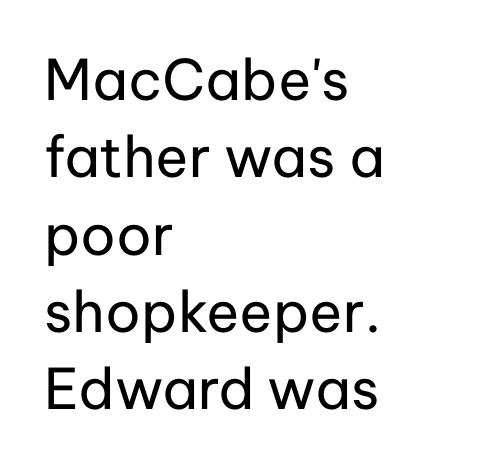
Q: Is the text bold? A: No.
Q: Is the text italic (slanted)? A: No, it is upright.
Q: Is the typeface a serif or a sans-serif typeface? A: Sans-serif.
Q: Is the text underlined? A: No.
Q: How is the paragraph aligned? A: Left-aligned.
Q: Is the spacing between letters normal or unusually wide? A: Normal.
Q: Is the spacing between lines tight, normal or loose? A: Normal.
Q: Width (condensed, normal, or wide)? A: Normal.
Q: Stroke contrast? A: Low.
Q: x-height? A: Medium.
Q: Monospaced? A: No.
